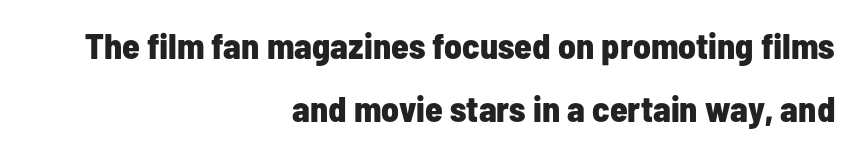
{"serif": "no", "italic": "no", "bold": "yes", "weight": "bold", "width": "condensed", "stroke_contrast": "low", "x_height": "medium", "monospaced": "no", "underline": "no", "align": "right", "line_spacing_ratio": 1.75, "letter_spacing": "normal", "letter_spacing_em": 0.0, "glyph_px": 36}
